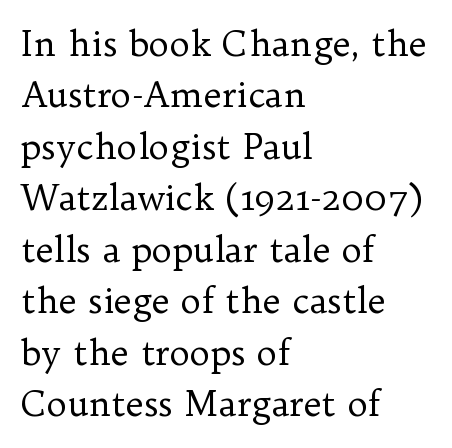
{"serif": "yes", "italic": "no", "bold": "no", "weight": "regular", "width": "normal", "stroke_contrast": "low", "x_height": "medium", "monospaced": "no", "underline": "no", "align": "left", "line_spacing": "normal", "line_spacing_ratio": 1.47, "letter_spacing": "normal", "letter_spacing_em": 0.0, "glyph_px": 35}
